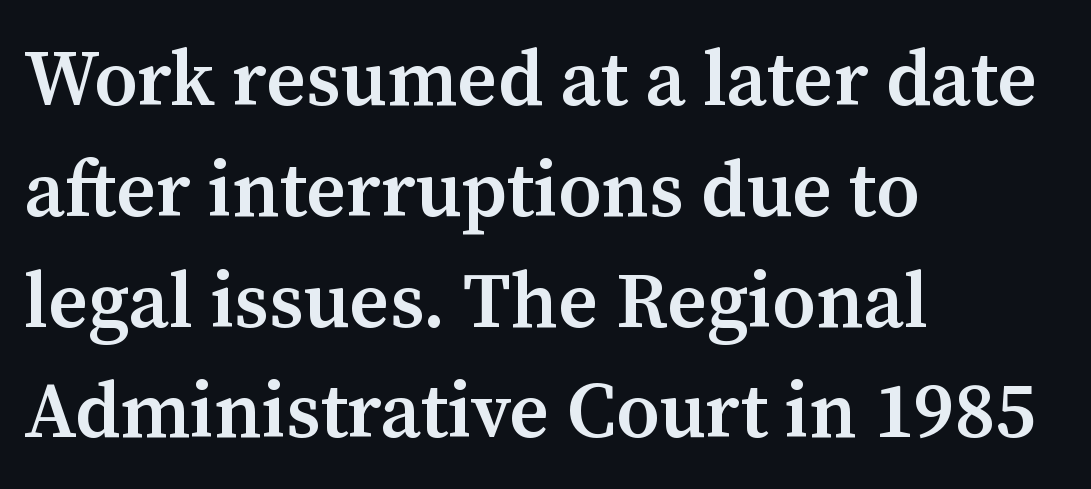
The image shows 78 px semibold serif type, upright; set left-aligned, normal line spacing (1.42x), normal letter spacing, not underlined; medium stroke contrast and a medium x-height.
